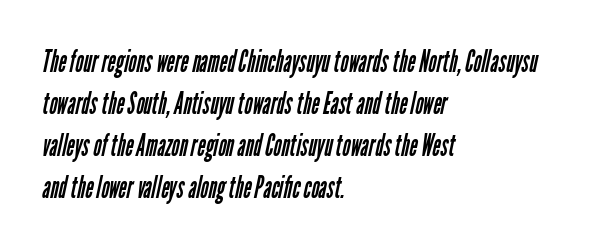
Q: Is the text bold? A: No.
Q: Is the typeface a serif or a sans-serif typeface? A: Sans-serif.
Q: Is the text underlined? A: No.
Q: How is the paragraph aligned? A: Left-aligned.
Q: Is the spacing between letters normal or unusually wide? A: Normal.
Q: Is the spacing between lines tight, normal or loose? A: Normal.
Q: Width (condensed, normal, or wide)? A: Condensed.
Q: Stroke contrast? A: Low.
Q: x-height? A: Medium.
Q: Monospaced? A: No.
